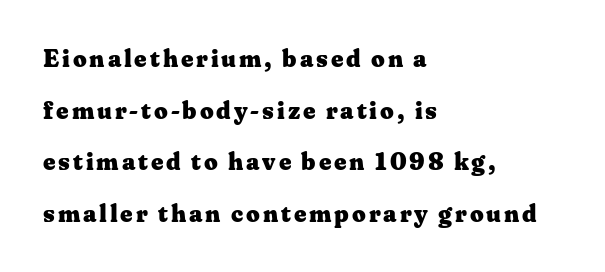
Q: Is the text bold? A: Yes.
Q: Is the text italic (slanted)? A: No, it is upright.
Q: Is the text underlined? A: No.
Q: How is the paragraph aligned? A: Left-aligned.
Q: Is the spacing between lines tight, normal or loose? A: Loose.
